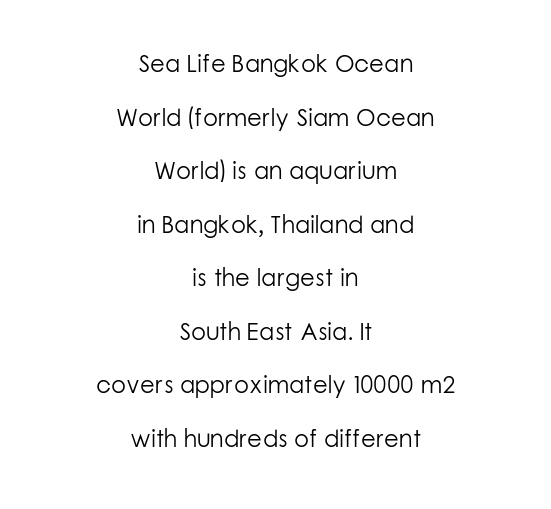
{"italic": "no", "bold": "no", "underline": "no", "align": "center", "line_spacing": "loose", "line_spacing_ratio": 2.23, "letter_spacing": "normal", "letter_spacing_em": 0.0, "glyph_px": 24}
